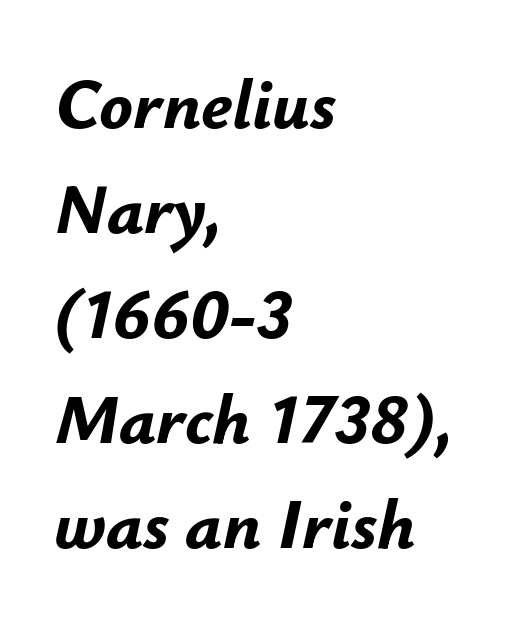
If you measured baseline to baseline, you'd find a middling distance. Here the designer chose a conventional face with non-uniform glyph widths. Observe the ordinary spacing: letters are neighbours, not strangers. Any mark beneath the type? The region is blank. Compared with a centered layout, this one pins lines to the left instead.
